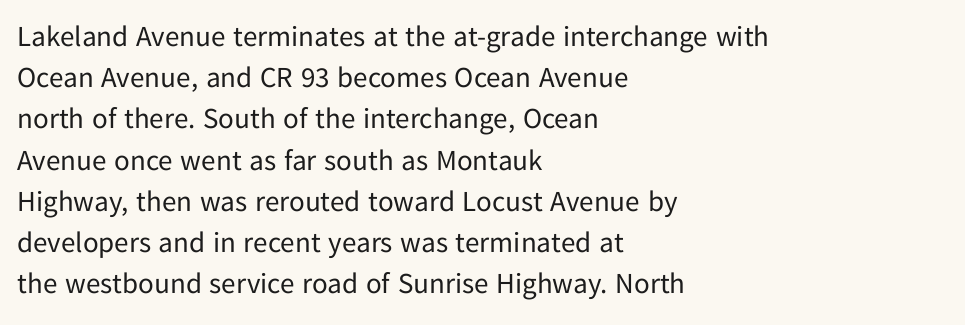
The image shows 29 px regular-weight sans-serif type, upright; set left-aligned, normal line spacing (1.42x), normal letter spacing, not underlined; low stroke contrast and a medium x-height.
